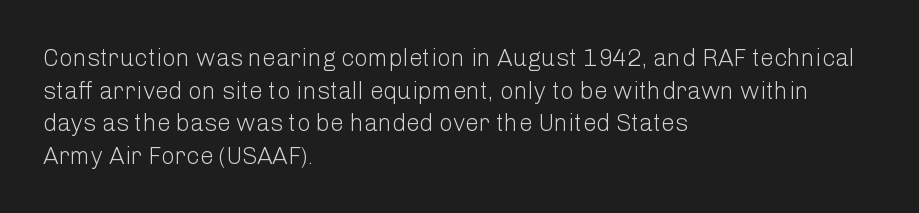
Q: Is the text bold? A: No.
Q: Is the text italic (slanted)? A: No, it is upright.
Q: Is the text underlined? A: No.
Q: How is the paragraph aligned? A: Left-aligned.
Q: Is the spacing between letters normal or unusually wide? A: Normal.
Q: Is the spacing between lines tight, normal or loose? A: Normal.
